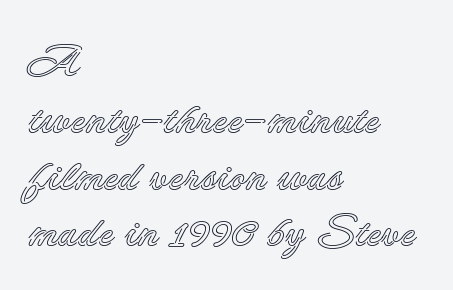
Q: Is the text italic (slanted)? A: Yes.
Q: Is the text underlined? A: No.
Q: How is the paragraph aligned? A: Left-aligned.
Q: Is the spacing between letters normal or unusually wide? A: Normal.
Q: Is the spacing between lines tight, normal or loose? A: Normal.
Q: Width (condensed, normal, or wide)? A: Normal.
Q: x-height? A: Small.
Q: Monospaced? A: No.
